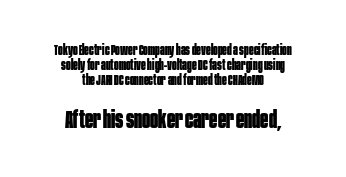
Q: Is the text bold? A: Yes.
Q: Is the text italic (slanted)? A: No, it is upright.
Q: Is the text underlined? A: No.
Q: How is the paragraph aligned? A: Centered.
Q: Is the spacing between letters normal or unusually wide? A: Normal.
Q: Is the spacing between lines tight, normal or loose? A: Tight.
Q: Which block of text is set in a larger size, the first (top) or the second (bottom)? A: The second (bottom) one.
